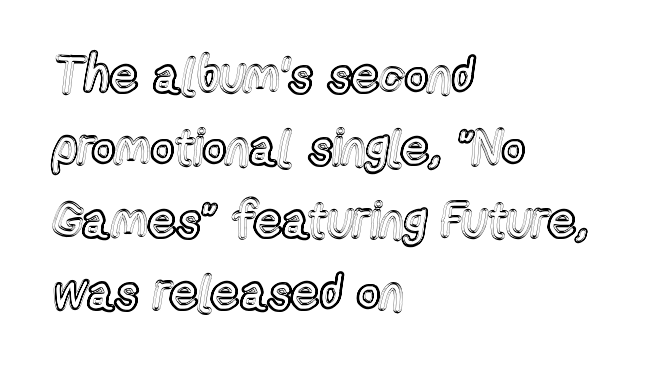
{"width": "condensed", "x_height": "medium", "monospaced": "no", "underline": "no", "align": "left", "line_spacing": "normal", "line_spacing_ratio": 1.45, "letter_spacing": "normal", "letter_spacing_em": 0.0, "glyph_px": 50}
